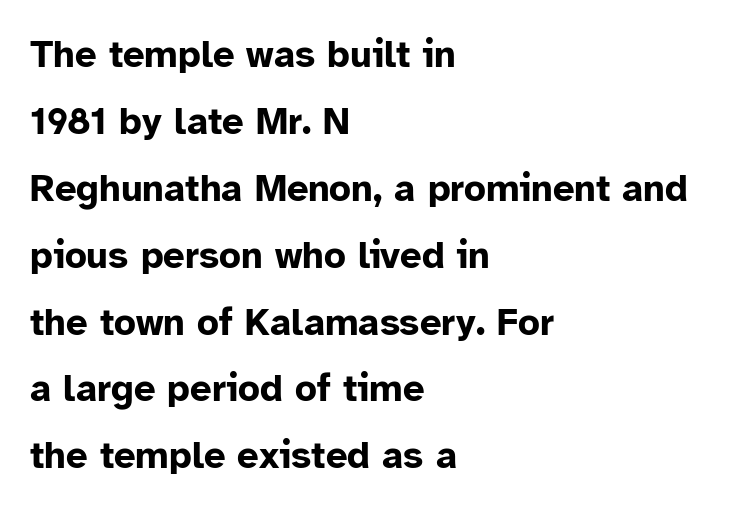
This sample has the flowing, uneven cadence of proportional lettering. This sample is left-justified, so line endings fall wherever the words run out. The type sits square on the baseline with zero lean. Heft: maximum for text — a bold. Note: no serifs on the glyphs. Nobody touched the tracking dial on this one.
